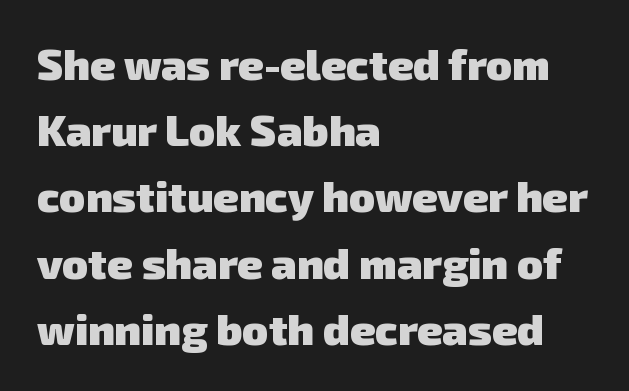
Unlike a traditional serif, this face leaves its strokes unadorned. Set as a true bold cut, around the 700 mark. Spacing between characters is what you'd get straight out of the box. A normal amount of white space separates one row of letters from the next. The rag falls on the right side of this text block. The rendering uses natural spacing where letterforms have individual widths.
